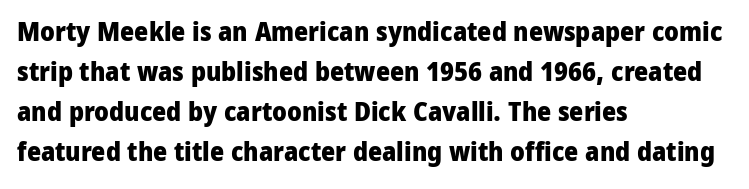
A student would call this left alignment; a typographer would say flush left, rag right. Lines of text with bare space underneath. Does the weight exceed regular? Yes, all the way to bold. Posture: vertical. The rows are spaced the way most documents space them. In terms of letterspacing, this is plain default setting.
